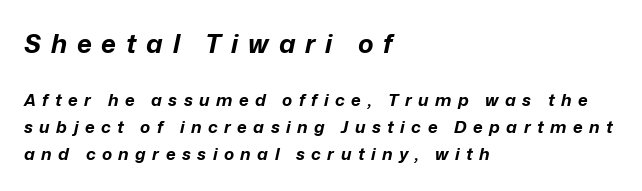
The text carries the slant typical of an italic or oblique font. Evenly set lines give the paragraph a standard silhouette. All the whitespace from short lines collects on the right. Lines of text with bare space underneath.
